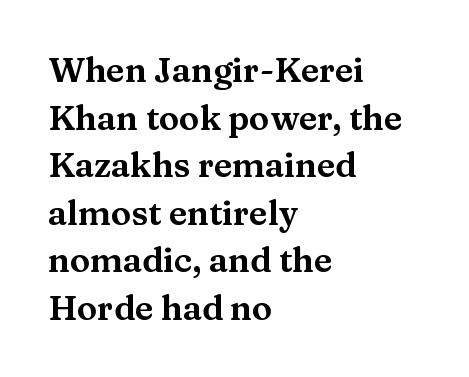
{"serif": "yes", "italic": "no", "width": "wide", "stroke_contrast": "medium", "x_height": "medium", "monospaced": "no", "underline": "no", "align": "left", "line_spacing": "normal", "line_spacing_ratio": 1.4, "letter_spacing": "normal", "letter_spacing_em": 0.0, "glyph_px": 34}
